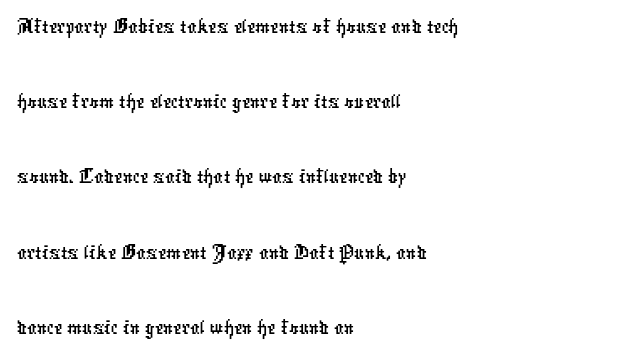
Q: Is the typeface a serif or a sans-serif typeface? A: Sans-serif.
Q: Is the text underlined? A: No.
Q: How is the paragraph aligned? A: Left-aligned.
Q: Is the spacing between letters normal or unusually wide? A: Normal.
Q: Is the spacing between lines tight, normal or loose? A: Normal.
Q: Width (condensed, normal, or wide)? A: Condensed.
Q: Stroke contrast? A: Low.
Q: x-height? A: Medium.
Q: Monospaced? A: No.
